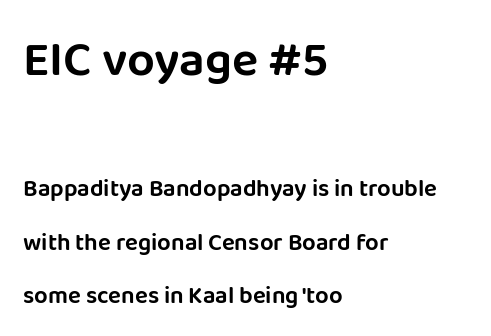
Q: Is the text italic (slanted)? A: No, it is upright.
Q: Is the typeface a serif or a sans-serif typeface? A: Sans-serif.
Q: Is the text underlined? A: No.
Q: How is the paragraph aligned? A: Left-aligned.
Q: Is the spacing between letters normal or unusually wide? A: Normal.
Q: Is the spacing between lines tight, normal or loose? A: Loose.
Q: Which block of text is set in a larger size, the first (top) or the second (bottom)? A: The first (top) one.
Q: Width (condensed, normal, or wide)? A: Normal.
Q: Stroke contrast? A: Low.
Q: x-height? A: Large.
Q: Monospaced? A: No.
